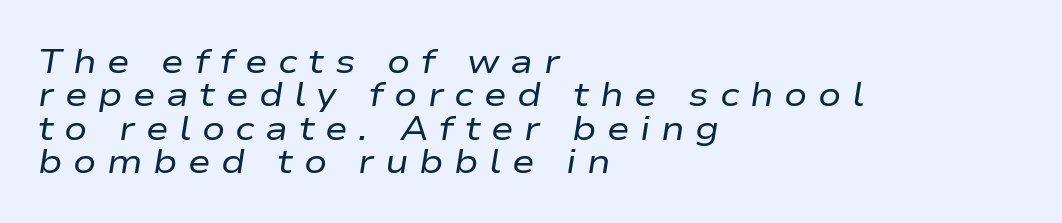
The image shows 34 px regular-weight, wide type, italic (leaning right); set left-aligned, tight line spacing (0.98x), unusually wide letter spacing (+0.31 em), not underlined; low stroke contrast and a medium x-height.
